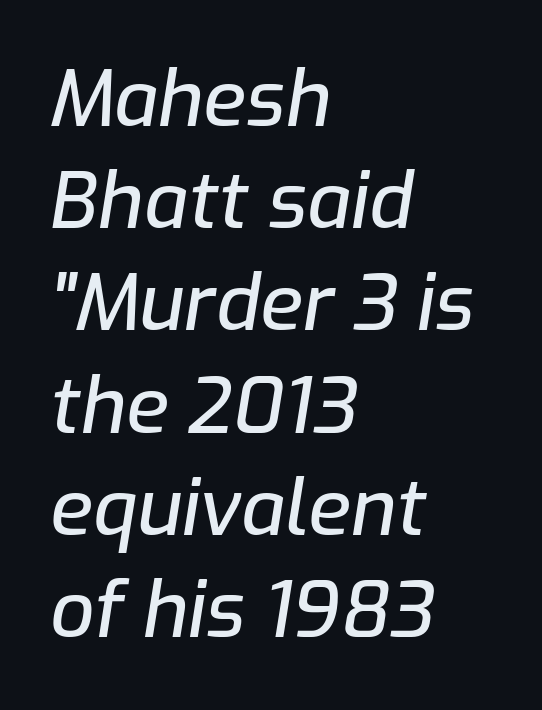
The image shows 78 px text type, italic (leaning right); set left-aligned, normal line spacing (1.31x), normal letter spacing, not underlined; low stroke contrast and a medium x-height.
